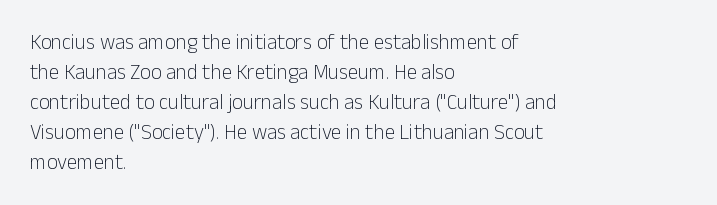
The image shows 21 px text type, upright; set left-aligned, normal line spacing (1.43x), normal letter spacing, not underlined.
